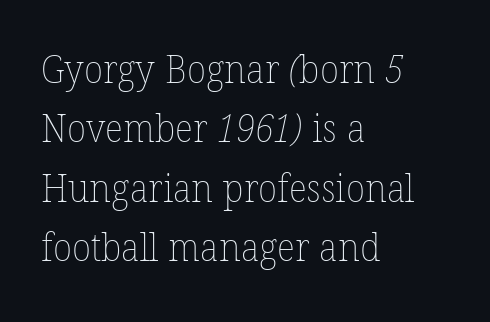
The image shows 39 px thin type; set left-aligned, normal line spacing (1.52x), normal letter spacing, not underlined; low stroke contrast and a medium x-height.
